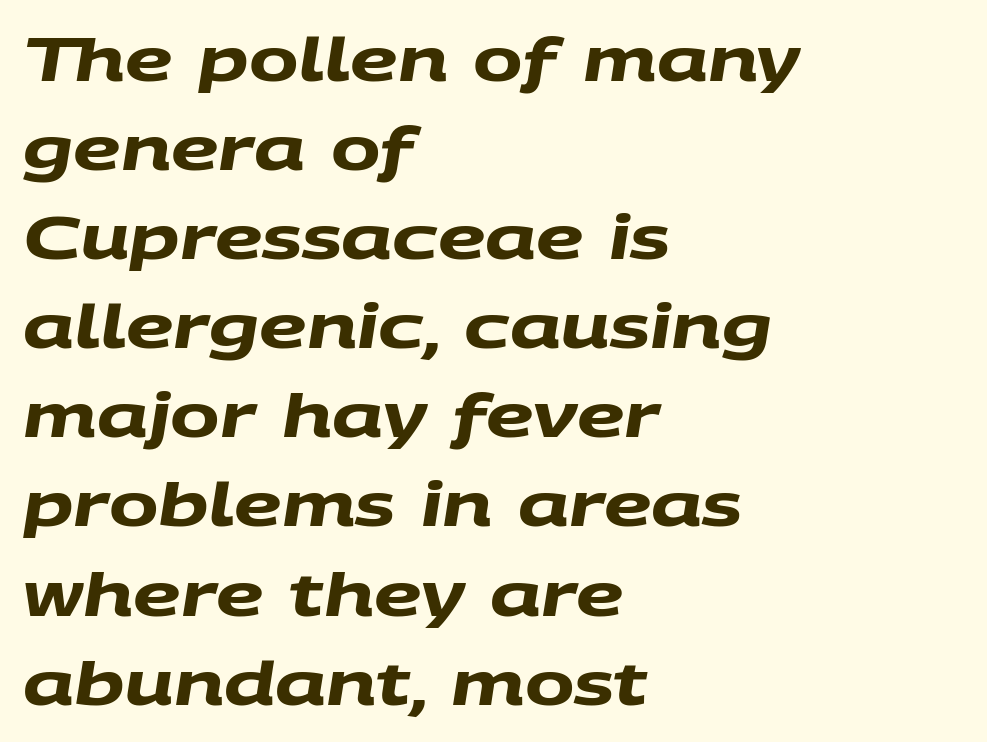
{"serif": "no", "bold": "yes", "weight": "heavy", "width": "wide", "stroke_contrast": "medium", "x_height": "large", "monospaced": "no", "underline": "no", "align": "left", "line_spacing": "normal", "line_spacing_ratio": 1.51, "letter_spacing": "normal", "letter_spacing_em": 0.0, "glyph_px": 59}
